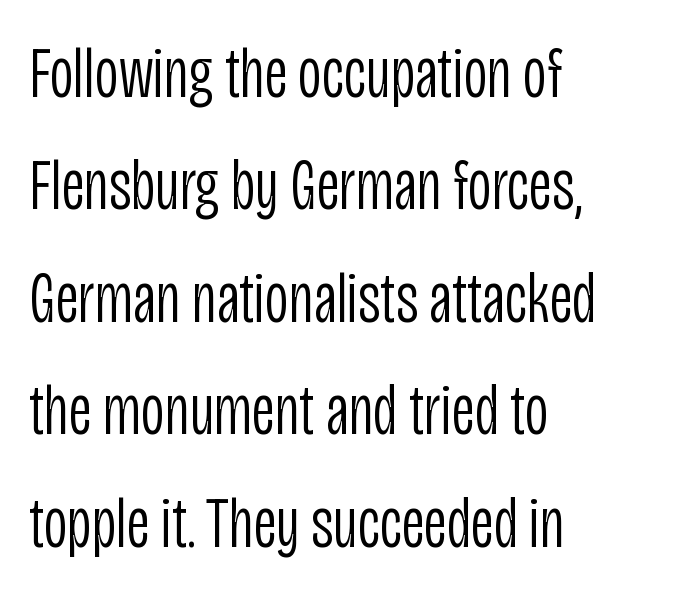
The image shows 73 px light, condensed sans-serif type, upright; set left-aligned, normal line spacing (1.54x), normal letter spacing, not underlined; low stroke contrast and a large x-height.
